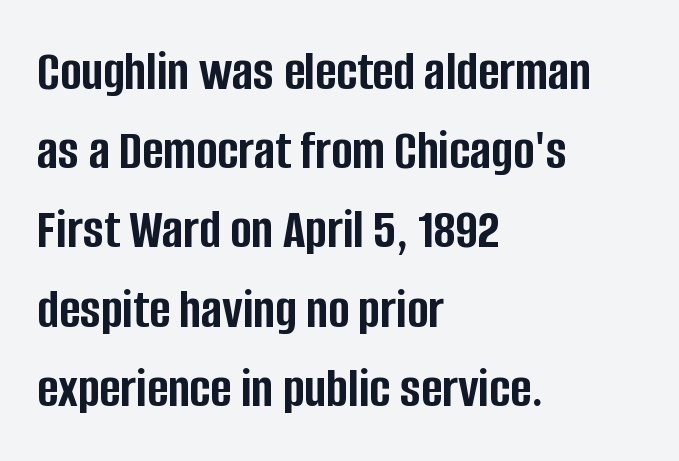
{"serif": "no", "italic": "no", "bold": "yes", "weight": "semibold", "width": "condensed", "stroke_contrast": "low", "x_height": "large", "monospaced": "no", "underline": "no", "align": "left", "line_spacing": "normal", "line_spacing_ratio": 1.39, "letter_spacing": "normal", "letter_spacing_em": 0.0, "glyph_px": 57}
